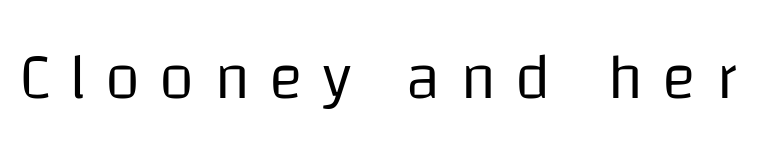
You could not count columns in this text — the font is proportionally spaced. In terms of letterspacing, this is a distinctly airy, spread setting. The rendering shows plain stroke endings on the letterforms — a sans-serif design. The font sits on the lighter half of the weight spectrum, regular included. The passage shown is not underscored anywhere. Upright lettering throughout.
